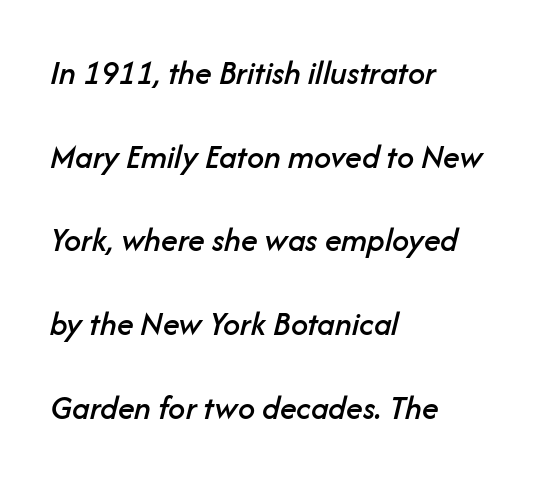
{"italic": "yes", "lean": "right", "slant_degrees": 14, "width": "normal", "stroke_contrast": "low", "x_height": "medium", "monospaced": "no", "underline": "no", "align": "left", "line_spacing": "loose", "line_spacing_ratio": 2.46, "letter_spacing": "normal", "letter_spacing_em": 0.0, "glyph_px": 34}
